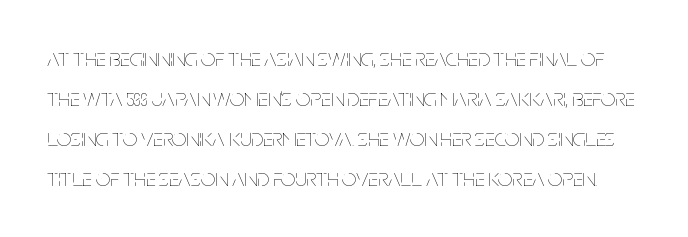
{"italic": "no", "bold": "no", "underline": "no", "line_spacing": "normal", "line_spacing_ratio": 1.6, "letter_spacing": "normal", "letter_spacing_em": 0.0, "glyph_px": 25}
